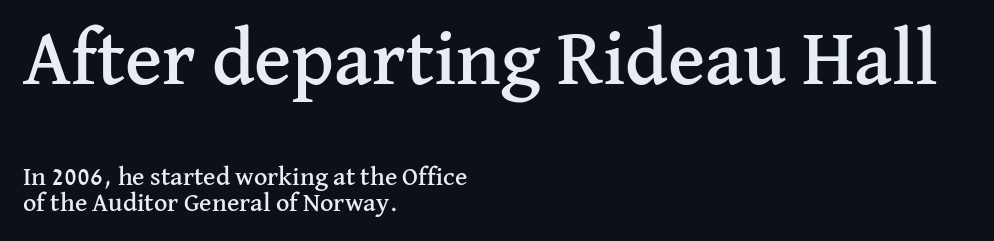
The image shows 78 px serif type, upright; set left-aligned, tight line spacing (1.01x), normal letter spacing, not underlined; the first (top) block is 3.0x larger; medium stroke contrast and a medium x-height.
